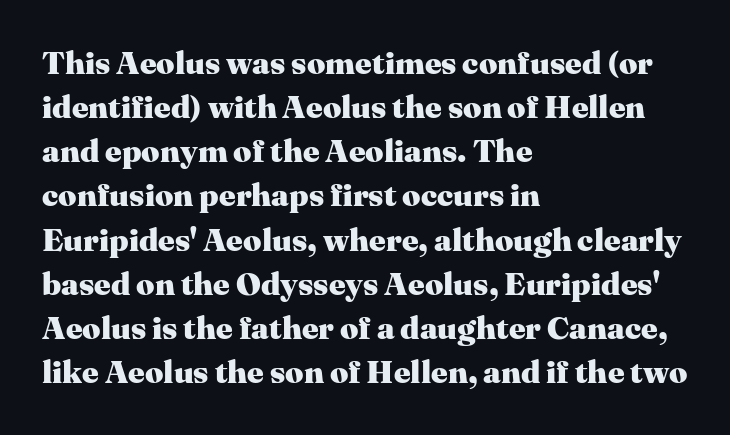
Does the leading feel generous? No, just average. This sample uses plain, unmodified letter spacing. These lines were composed using upright roman letters. Heavy, bold letterforms.
